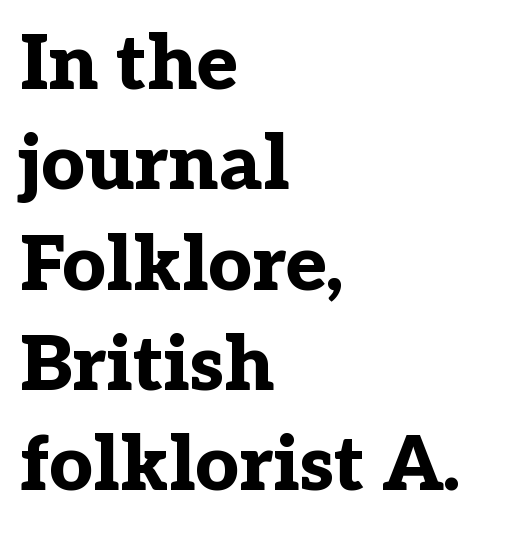
{"serif": "yes", "italic": "no", "bold": "yes", "weight": "bold", "width": "normal", "stroke_contrast": "low", "x_height": "medium", "monospaced": "no", "underline": "no", "align": "left", "line_spacing": "normal", "line_spacing_ratio": 1.32, "letter_spacing": "normal", "letter_spacing_em": 0.0, "glyph_px": 76}
